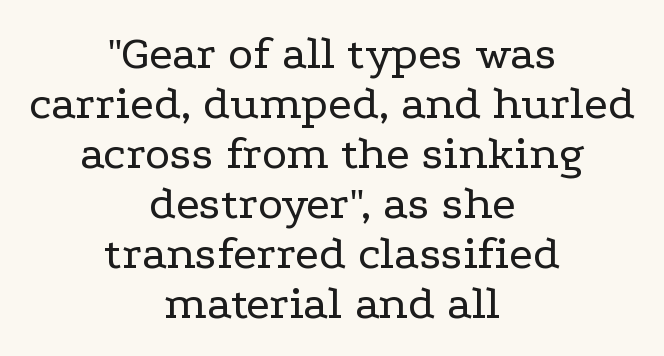
{"serif": "yes", "italic": "no", "bold": "no", "weight": "regular", "width": "wide", "stroke_contrast": "low", "x_height": "medium", "monospaced": "no", "underline": "no", "align": "center", "line_spacing": "tight", "line_spacing_ratio": 1.04, "letter_spacing": "normal", "letter_spacing_em": 0.0, "glyph_px": 48}
